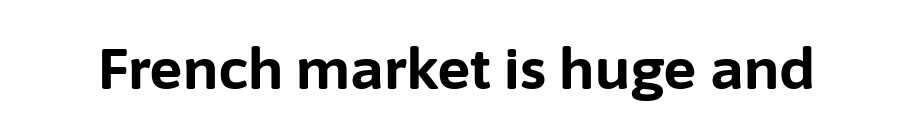
{"serif": "no", "italic": "no", "bold": "yes", "weight": "bold", "width": "normal", "stroke_contrast": "low", "x_height": "medium", "monospaced": "no", "underline": "no", "letter_spacing": "normal", "letter_spacing_em": 0.0, "glyph_px": 56}
